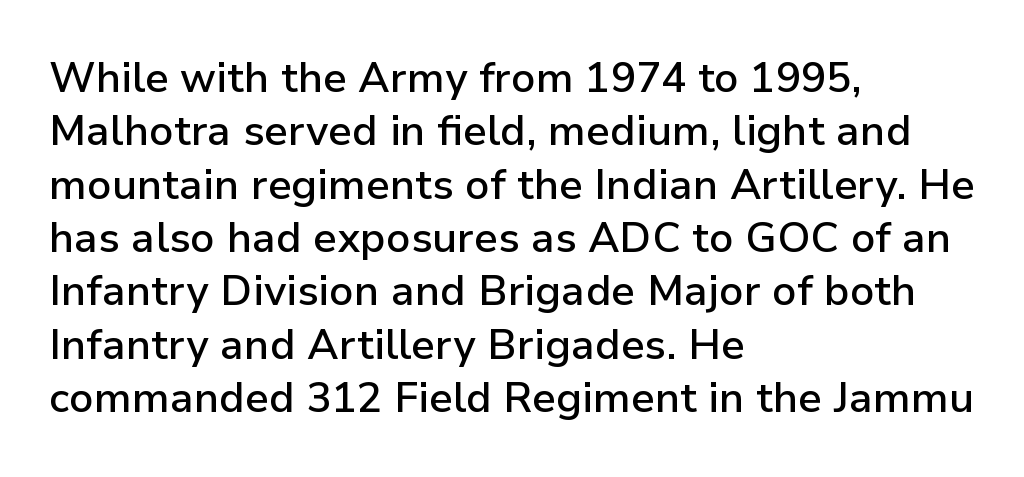
{"serif": "no", "italic": "no", "bold": "semi", "weight": "semibold", "width": "normal", "stroke_contrast": "low", "x_height": "medium", "monospaced": "no", "underline": "no", "align": "left", "line_spacing": "normal", "line_spacing_ratio": 1.27, "letter_spacing": "normal", "letter_spacing_em": 0.0, "glyph_px": 42}
